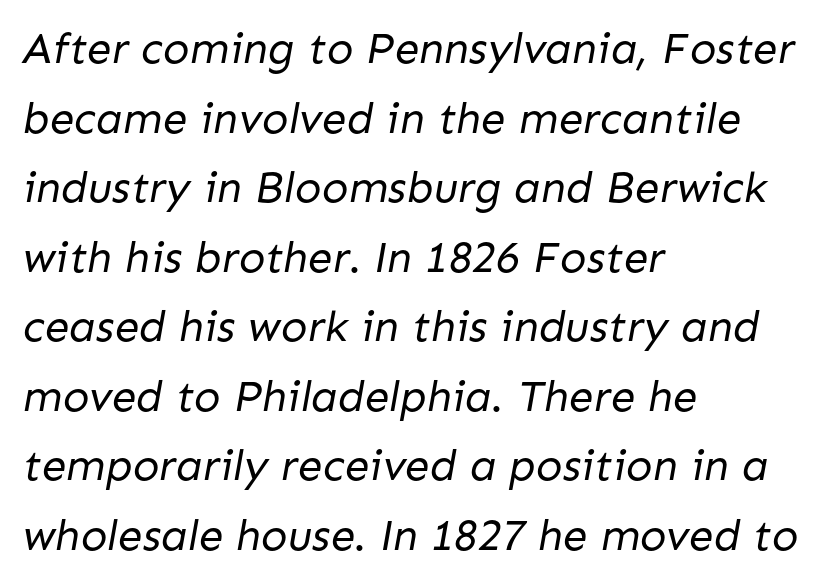
Beneath every word, the page is bare. Is this a fixed-width face? No — the glyphs have proportional, varying widths. Characters follow at the spacing the type designer built in. A typesetter would call this leading conventional body-copy spacing. The letters look calm and open, with moderate or lighter stems.
